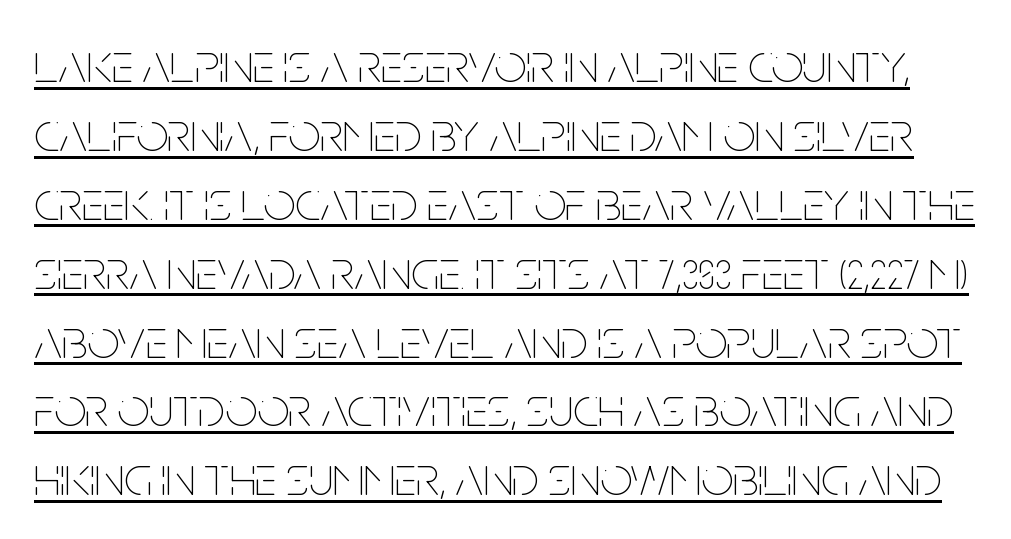
{"italic": "no", "bold": "no", "weight": "thin", "width": "condensed", "stroke_contrast": "low", "x_height": "large", "monospaced": "no", "underline": "yes", "line_spacing_ratio": 1.23, "letter_spacing": "normal", "letter_spacing_em": 0.0, "glyph_px": 56}
